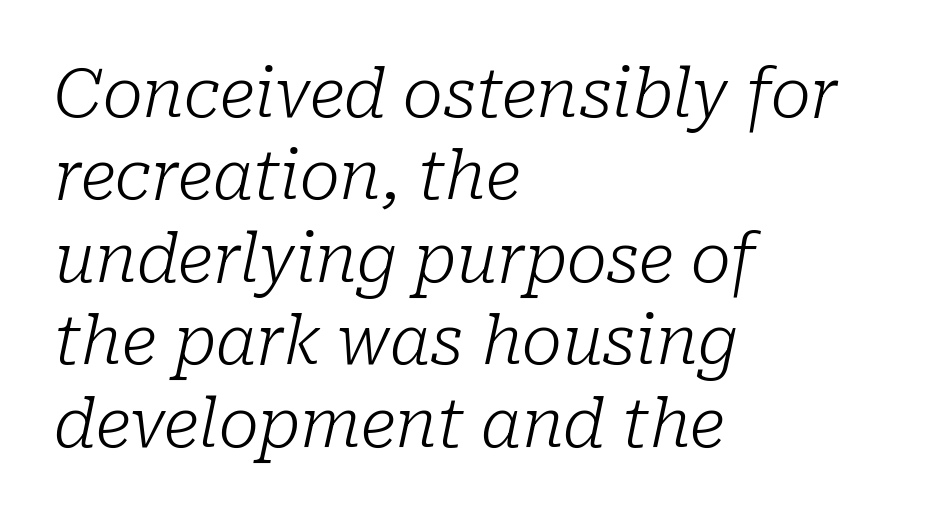
Heaviness? Minimal to ordinary, like unemphasized prose. An italicized treatment has been applied to the whole sample. Character widths vary here, with narrow letters taking less room than wide ones. The typeface chosen for these lines features serifs.
